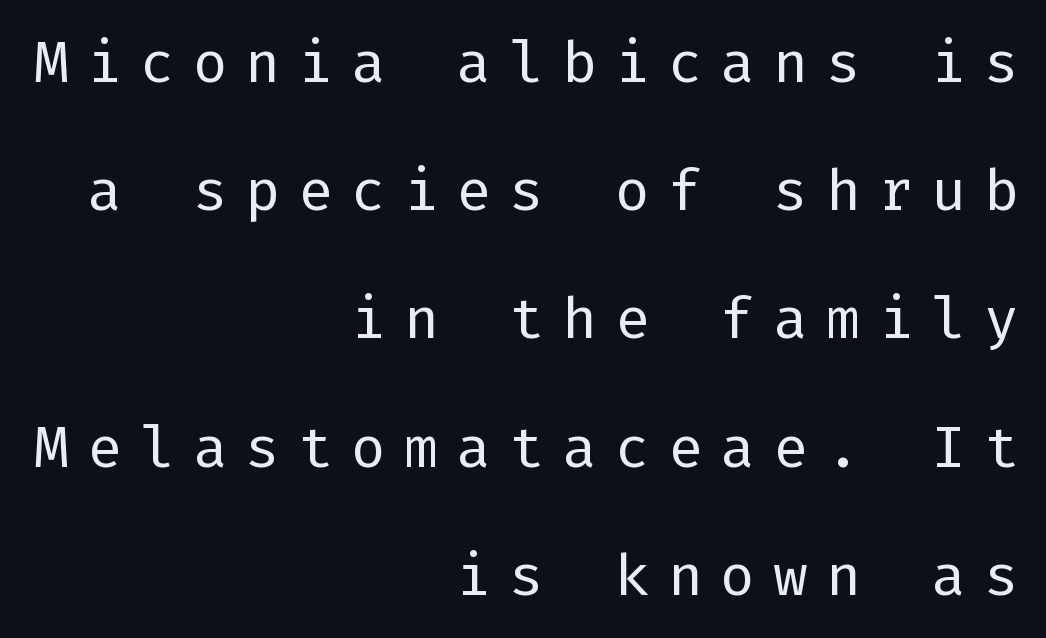
{"serif": "no", "italic": "no", "bold": "no", "weight": "regular", "width": "normal", "stroke_contrast": "low", "x_height": "medium", "underline": "no", "align": "right", "line_spacing": "loose", "line_spacing_ratio": 2.21, "letter_spacing": "wide", "letter_spacing_em": 0.31, "glyph_px": 58}
